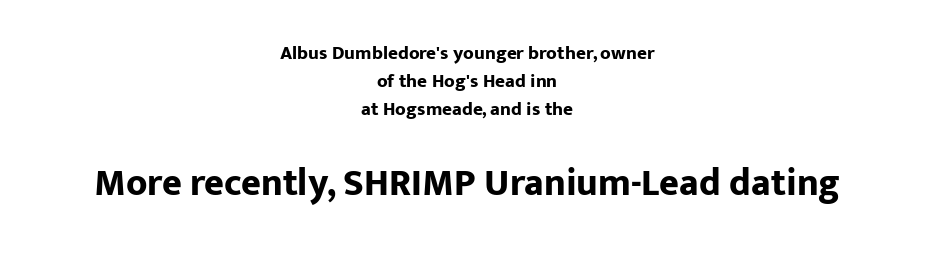
The image shows 38 px bold sans-serif type, upright; set centered, normal line spacing (1.48x), normal letter spacing, not underlined; the second (bottom) block is 2.0x larger; low stroke contrast and a medium x-height.
